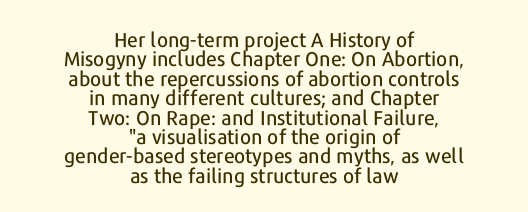
The rendering uses a small line-height, squeezing the rows. The setting favours the middle, as headings and verse often do. Nobody drew a line under any word here. What stands out about the letter spacing? Nothing — it is the standard amount. The lettering stays uniformly vertical, giving the passage a roman look.
